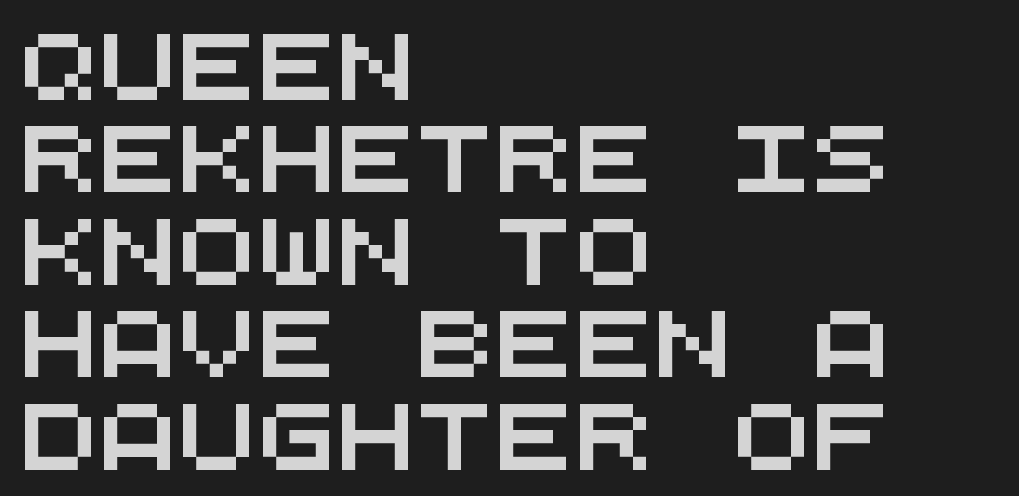
The image shows 66 px wide sans-serif type, monospaced; set left-aligned, normal line spacing (1.4x), normal letter spacing, not underlined; medium stroke contrast and a large x-height.
